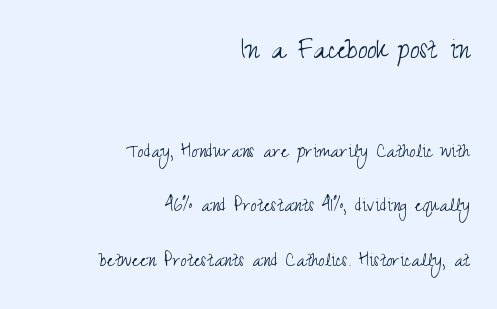
Q: Is the text bold? A: No.
Q: Is the text italic (slanted)? A: No, it is upright.
Q: Is the typeface a serif or a sans-serif typeface? A: Sans-serif.
Q: Is the text underlined? A: No.
Q: How is the paragraph aligned? A: Right-aligned.
Q: Is the spacing between letters normal or unusually wide? A: Normal.
Q: Is the spacing between lines tight, normal or loose? A: Loose.
Q: Which block of text is set in a larger size, the first (top) or the second (bottom)? A: The first (top) one.
Q: Width (condensed, normal, or wide)? A: Condensed.
Q: Stroke contrast? A: Medium.
Q: x-height? A: Small.
Q: Monospaced? A: No.
